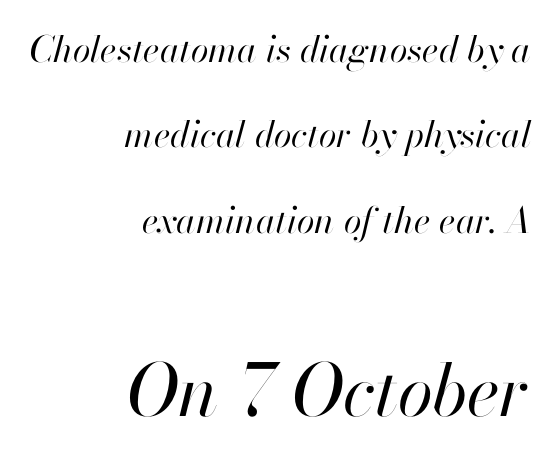
This block would shrink considerably if given ordinary leading; it's expanded now. A student would notice the bottom passage is typeset larger than what precedes it. Quick note: underline off. The line texture is even and compact thanks to regular tracking.
